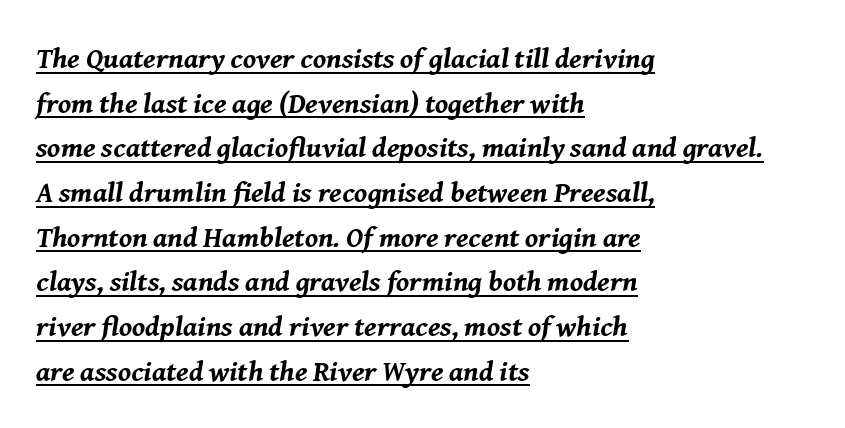
{"italic": "yes", "lean": "right", "slant_degrees": 8, "bold": "yes", "weight": "bold", "width": "normal", "stroke_contrast": "medium", "x_height": "medium", "monospaced": "no", "underline": "yes", "align": "left", "line_spacing": "normal", "line_spacing_ratio": 1.54, "letter_spacing": "normal", "letter_spacing_em": 0.0, "glyph_px": 29}
